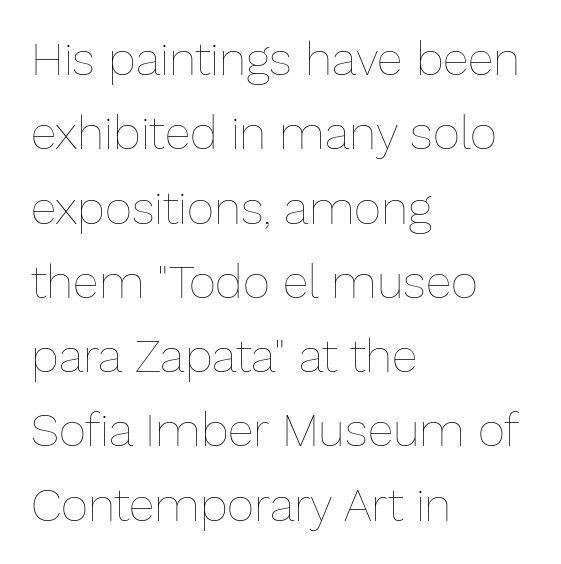
These lines are rendered in a variable-pitch font. Reading down the column, the eye jumps a familiar distance to each next line. Each row of text sits above clean, open space. Italic: no, the glyphs are upright roman.
